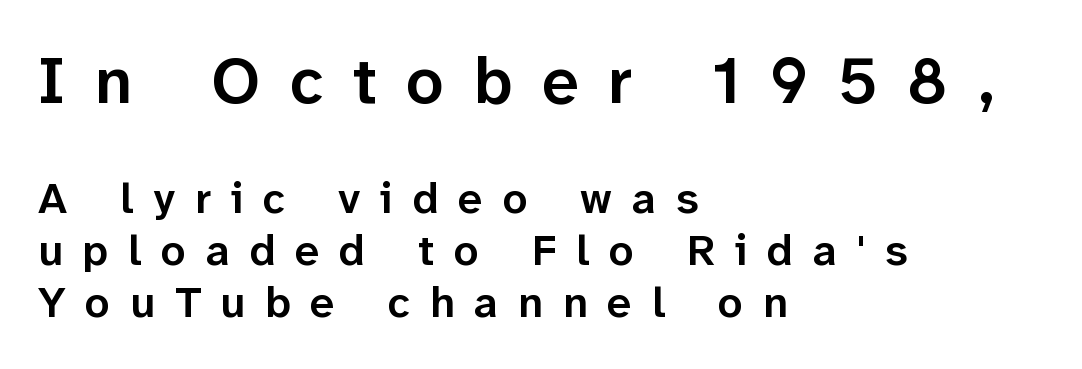
The gaps between neighbouring characters are conspicuously large. This is the in-between weight designers call semibold or demi. Varying glyph widths throughout — classic text-font behaviour. Anything drawn beneath the words? Only blank space.
